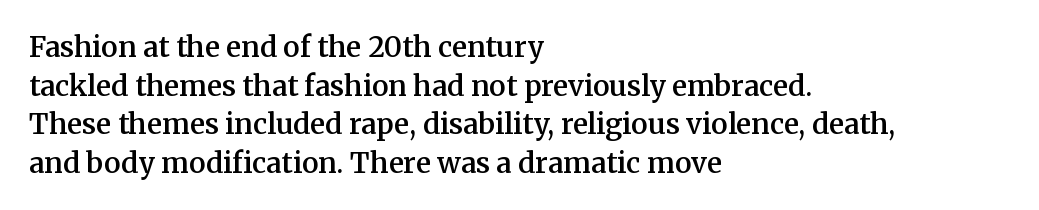
Q: Is the text bold? A: Semi-bold.
Q: Is the text italic (slanted)? A: No, it is upright.
Q: Is the typeface a serif or a sans-serif typeface? A: Serif.
Q: Is the text underlined? A: No.
Q: How is the paragraph aligned? A: Left-aligned.
Q: Is the spacing between letters normal or unusually wide? A: Normal.
Q: Is the spacing between lines tight, normal or loose? A: Normal.
Q: Width (condensed, normal, or wide)? A: Normal.
Q: Stroke contrast? A: Medium.
Q: x-height? A: Medium.
Q: Monospaced? A: No.
